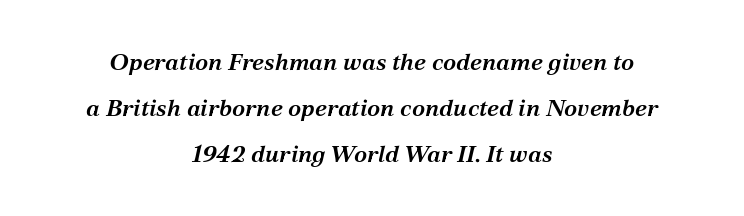
{"italic": "yes", "lean": "right", "slant_degrees": 12, "bold": "semi", "underline": "no", "align": "center", "line_spacing": "loose", "line_spacing_ratio": 1.91, "letter_spacing": "normal", "letter_spacing_em": 0.0, "glyph_px": 24}
